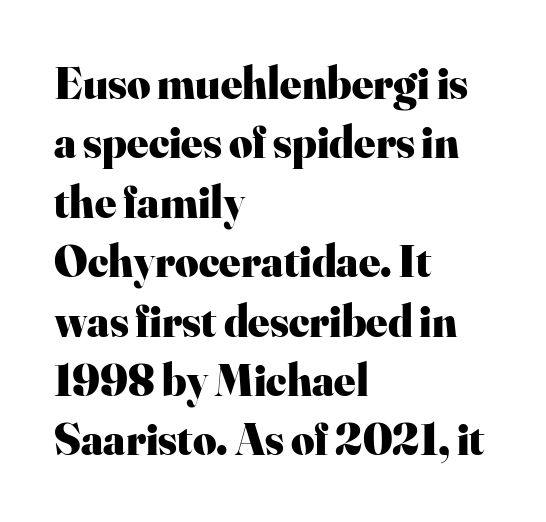
Q: Is the text bold? A: Yes.
Q: Is the text italic (slanted)? A: No, it is upright.
Q: Is the typeface a serif or a sans-serif typeface? A: Serif.
Q: Is the text underlined? A: No.
Q: How is the paragraph aligned? A: Left-aligned.
Q: Is the spacing between letters normal or unusually wide? A: Normal.
Q: Is the spacing between lines tight, normal or loose? A: Normal.
Q: Width (condensed, normal, or wide)? A: Normal.
Q: Stroke contrast? A: High.
Q: x-height? A: Small.
Q: Monospaced? A: No.
